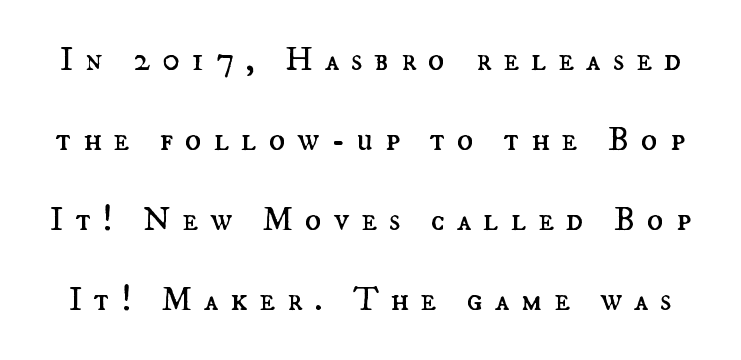
{"italic": "no", "bold": "no", "weight": "regular", "width": "normal", "stroke_contrast": "medium", "x_height": "small", "monospaced": "no", "underline": "no", "line_spacing": "loose", "line_spacing_ratio": 2.35, "letter_spacing": "wide", "letter_spacing_em": 0.34, "glyph_px": 34}
